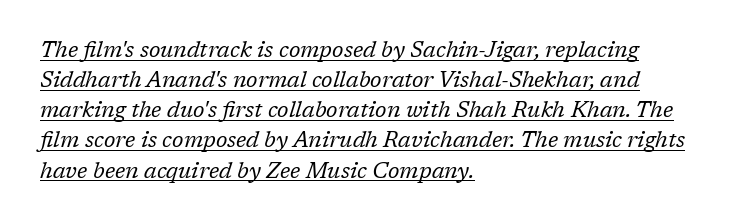
Line starts are locked; line ends wander. Glyph-to-glyph distance matches everyday printed text. Does a line run under the words? Yes, clearly. Regarding leading, the lines here are spaced in the standard way.
